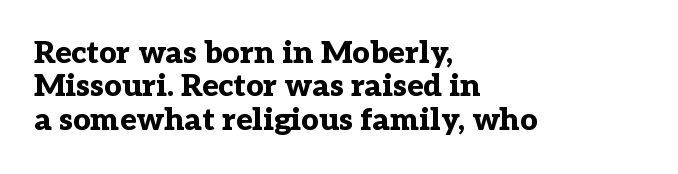
{"serif": "yes", "italic": "no", "bold": "yes", "weight": "bold", "width": "normal", "stroke_contrast": "low", "x_height": "medium", "monospaced": "no", "underline": "no", "align": "left", "line_spacing": "tight", "line_spacing_ratio": 1.08, "letter_spacing": "normal", "letter_spacing_em": 0.0, "glyph_px": 31}
